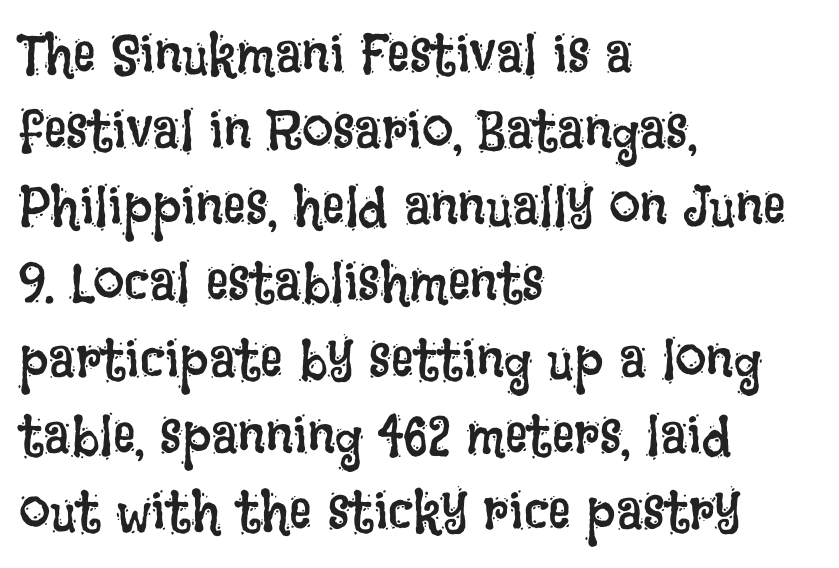
Q: Is the text bold? A: No.
Q: Is the text italic (slanted)? A: No, it is upright.
Q: Is the text underlined? A: No.
Q: How is the paragraph aligned? A: Left-aligned.
Q: Is the spacing between letters normal or unusually wide? A: Normal.
Q: Is the spacing between lines tight, normal or loose? A: Normal.
Q: Width (condensed, normal, or wide)? A: Condensed.
Q: Stroke contrast? A: Low.
Q: x-height? A: Large.
Q: Monospaced? A: No.
